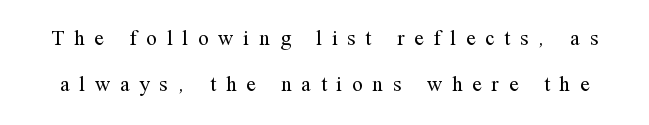
{"italic": "no", "bold": "no", "underline": "no", "line_spacing": "loose", "line_spacing_ratio": 2.17, "letter_spacing": "wide", "letter_spacing_em": 0.47, "glyph_px": 21}
